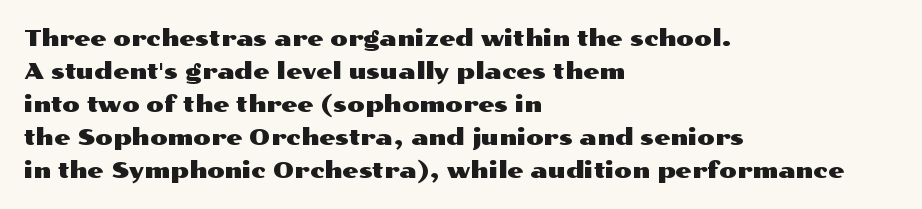
The image shows 23 px text type, upright; set left-aligned, normal line spacing (1.44x), normal letter spacing, not underlined.
